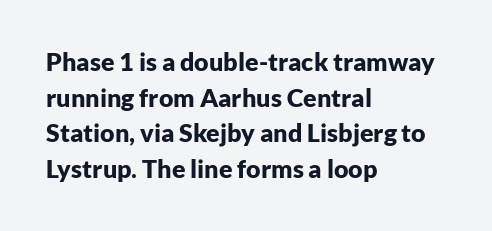
This rendering leaves character spacing at its baseline value. Any mark beneath the type? The region is blank. This is roman type, the default non-slanted kind. Pretty heavy lettering here — definitely bold. Notice how descenders clear the ascenders below comfortably — that's standard leading. All the whitespace from short lines collects on the right.
